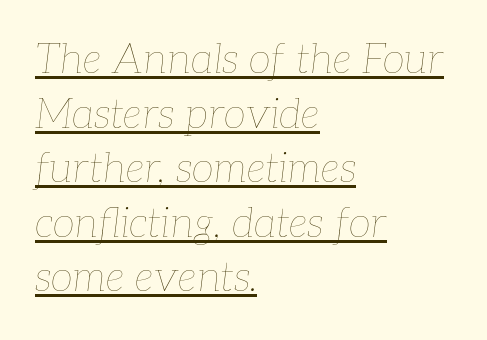
{"italic": "yes", "lean": "right", "slant_degrees": 7, "bold": "no", "weight": "thin", "width": "normal", "stroke_contrast": "low", "x_height": "medium", "monospaced": "no", "underline": "yes", "align": "left", "line_spacing": "normal", "line_spacing_ratio": 1.33, "letter_spacing": "normal", "letter_spacing_em": 0.0, "glyph_px": 41}
